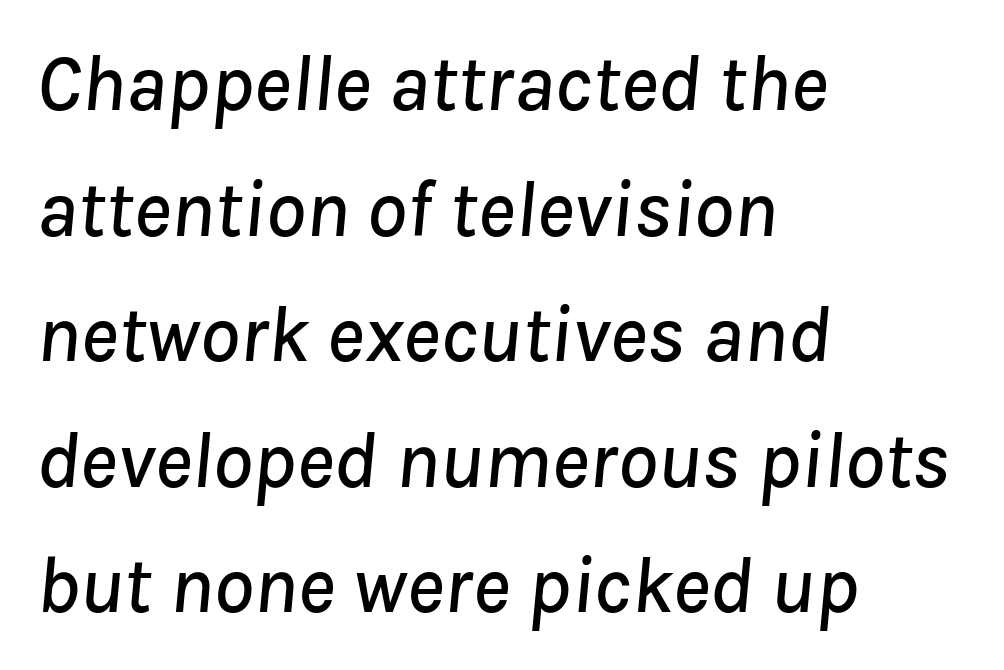
The image shows 80 px text type, italic (leaning right); set left-aligned, normal line spacing (1.57x), normal letter spacing, not underlined; low stroke contrast and a medium x-height.
